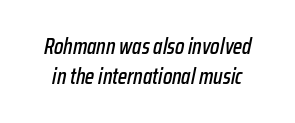
Q: Is the text italic (slanted)? A: Yes, it leans right by about 12 degrees.
Q: Is the text underlined? A: No.
Q: Is the spacing between letters normal or unusually wide? A: Normal.
Q: Is the spacing between lines tight, normal or loose? A: Normal.
